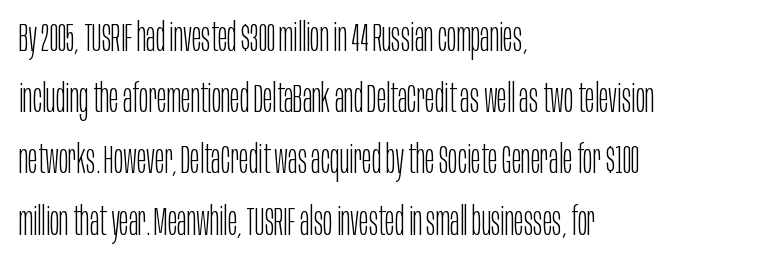
Is this a sans? Yes — the strokes have no serifs. The text block is weighted toward the left margin, trailing off unevenly rightward. Honestly, there is no underline to notice here at all. Think standard paragraph weight, or any step lighter than that.
